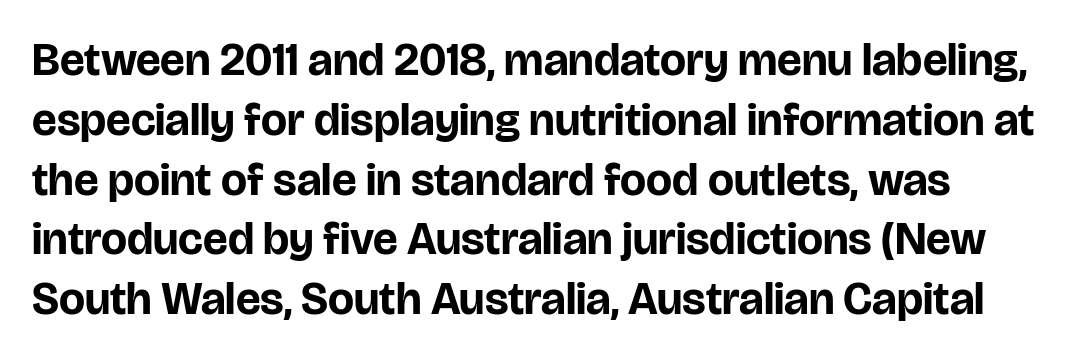
Q: Is the text bold? A: Yes.
Q: Is the text italic (slanted)? A: No, it is upright.
Q: Is the typeface a serif or a sans-serif typeface? A: Sans-serif.
Q: Is the text underlined? A: No.
Q: Is the spacing between letters normal or unusually wide? A: Normal.
Q: Is the spacing between lines tight, normal or loose? A: Normal.
Q: Width (condensed, normal, or wide)? A: Normal.
Q: Stroke contrast? A: Low.
Q: x-height? A: Large.
Q: Monospaced? A: No.
